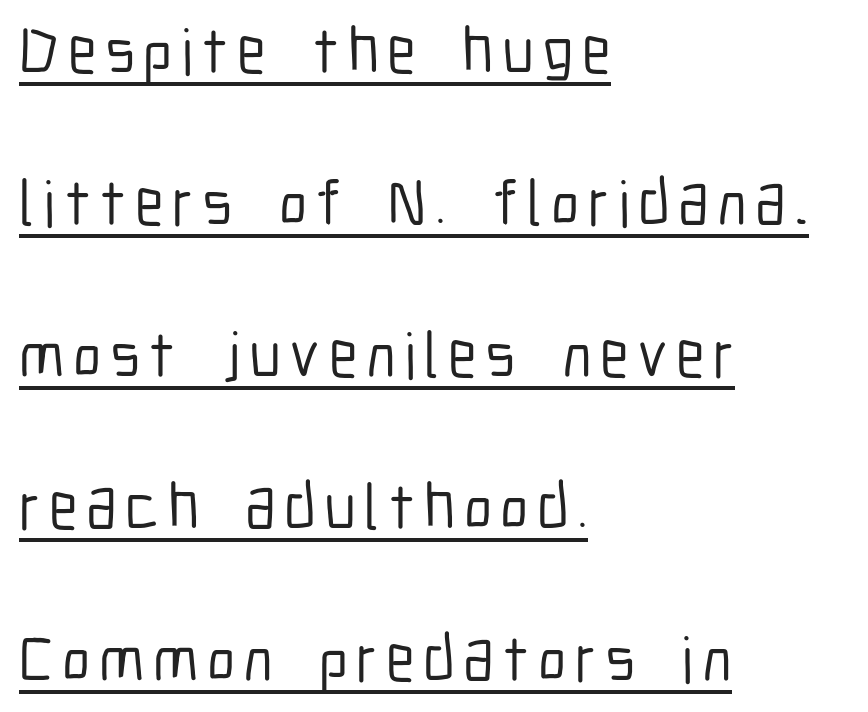
{"serif": "no", "italic": "no", "width": "condensed", "stroke_contrast": "low", "x_height": "medium", "monospaced": "no", "underline": "yes", "align": "left", "line_spacing": "loose", "line_spacing_ratio": 2.34, "glyph_px": 65}
